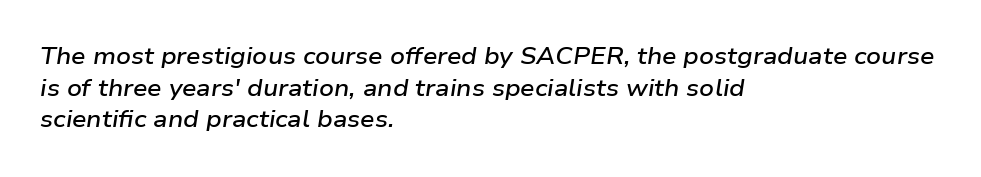
{"italic": "yes", "lean": "right", "slant_degrees": 9, "bold": "semi", "underline": "no", "align": "left", "line_spacing": "normal", "line_spacing_ratio": 1.38, "letter_spacing": "normal", "letter_spacing_em": 0.0, "glyph_px": 23}
